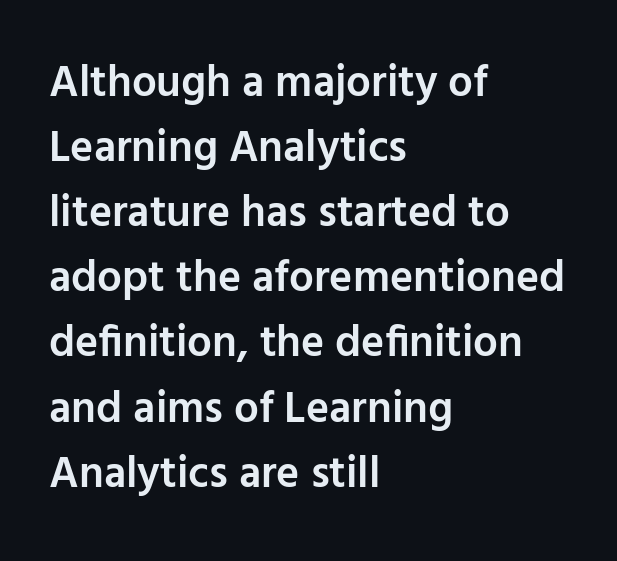
A typesetter would call this proportional, since set widths differ per character. Look at the stroke-to-counter ratio: somewhat heavy, a semibold. The space beneath each line is pristine and unruled. The setting favours the left margin, as ordinary paragraphs usually do. These lines sit exactly where default settings would place them.
